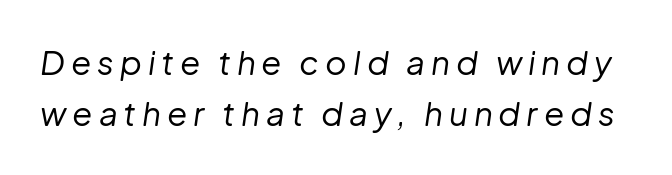
The image shows 33 px regular-weight type, italic (leaning right); set normal line spacing (1.55x), not underlined; low stroke contrast and a medium x-height.
